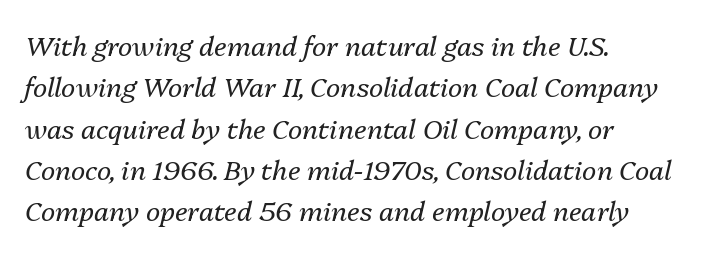
{"italic": "yes", "lean": "right", "slant_degrees": 13, "bold": "no", "underline": "no", "align": "left", "line_spacing": "normal", "line_spacing_ratio": 1.53, "letter_spacing": "normal", "letter_spacing_em": 0.0, "glyph_px": 27}
